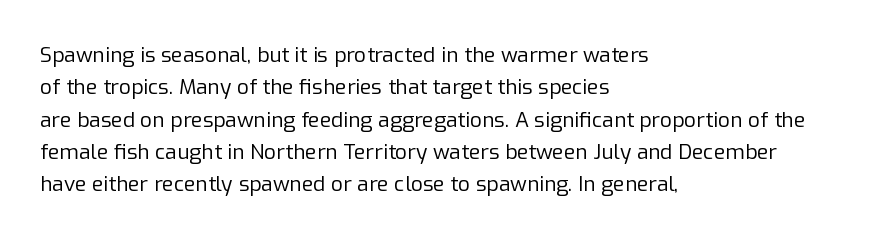
Words float on clear page, feet unadorned. Letters have the restrained weight of plain body copy at most. Horizontal alignment here is leftward, the default for most running prose. Whoever set this chose a conventional vertical rhythm. This sample uses an upright cut, with every glyph sitting square on the baseline.
